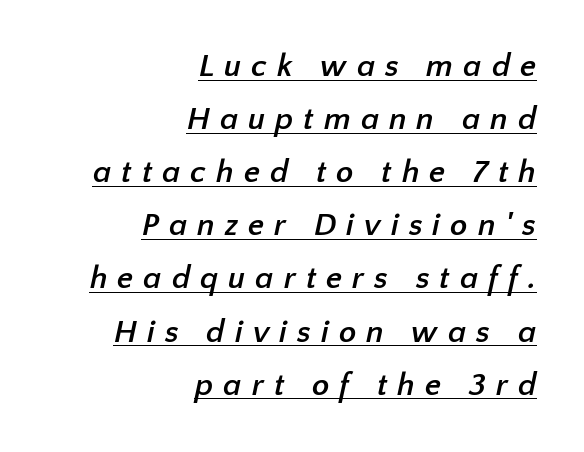
The image shows 32 px semibold sans-serif type; set right-aligned, normal line spacing (1.66x), unusually wide letter spacing (+0.31 em), underlined; low stroke contrast and a medium x-height.
